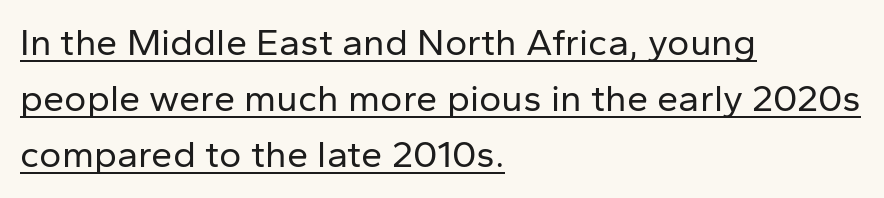
{"serif": "no", "italic": "no", "bold": "no", "weight": "regular", "width": "normal", "stroke_contrast": "low", "x_height": "medium", "monospaced": "no", "underline": "yes", "align": "left", "line_spacing": "normal", "line_spacing_ratio": 1.48, "letter_spacing": "normal", "letter_spacing_em": 0.0, "glyph_px": 38}
